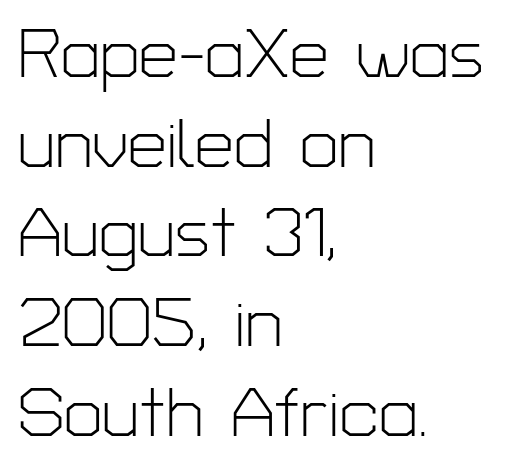
Q: Is the text bold? A: No.
Q: Is the text italic (slanted)? A: No, it is upright.
Q: Is the typeface a serif or a sans-serif typeface? A: Sans-serif.
Q: Is the text underlined? A: No.
Q: How is the paragraph aligned? A: Left-aligned.
Q: Is the spacing between letters normal or unusually wide? A: Normal.
Q: Is the spacing between lines tight, normal or loose? A: Normal.
Q: Width (condensed, normal, or wide)? A: Normal.
Q: Stroke contrast? A: Low.
Q: x-height? A: Medium.
Q: Monospaced? A: No.
